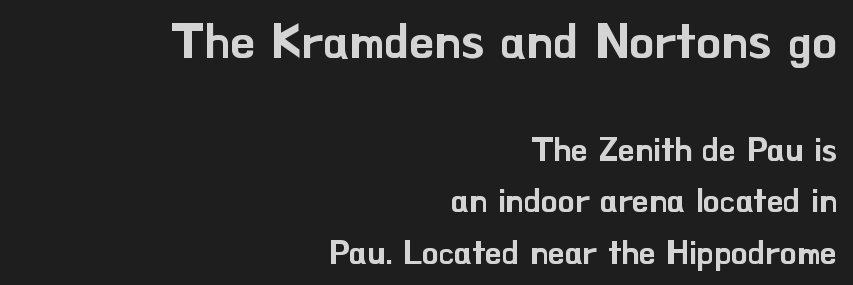
The image shows 49 px sans-serif type, upright; set right-aligned, normal line spacing (1.56x), normal letter spacing, not underlined; the first (top) block is 1.48x larger; low stroke contrast and a small x-height.
